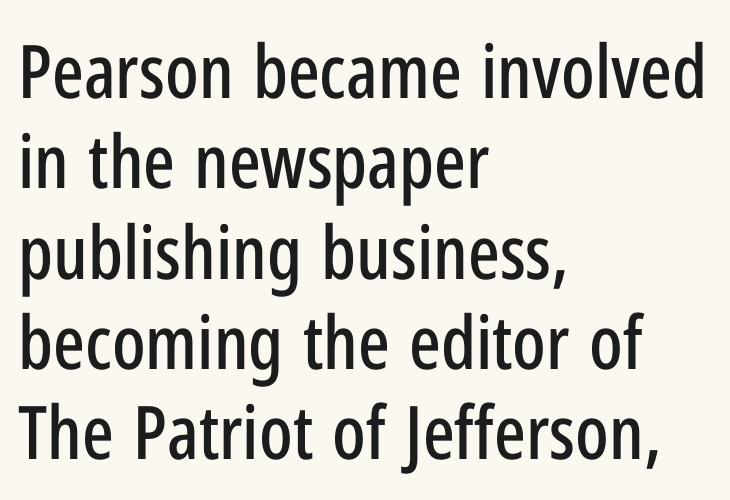
{"serif": "no", "italic": "no", "width": "condensed", "stroke_contrast": "low", "x_height": "medium", "monospaced": "no", "underline": "no", "align": "left", "line_spacing_ratio": 1.22, "letter_spacing": "normal", "letter_spacing_em": 0.0, "glyph_px": 74}
